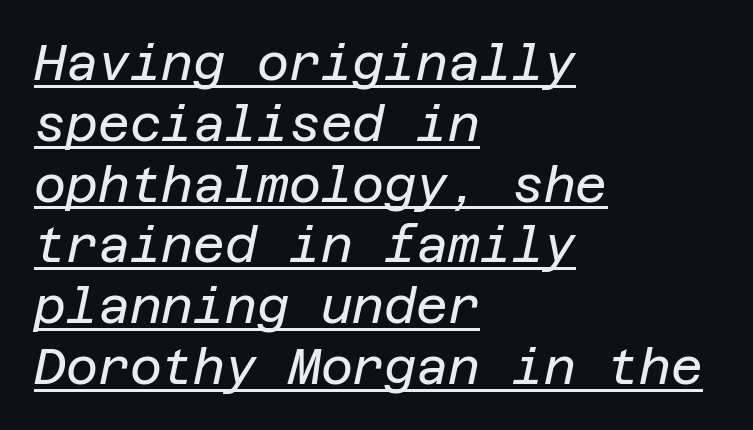
Words appear dense and cohesive because spacing is normal. In designer terms, the underline attribute is active on this setting. The typesetter chose a ragged-right arrangement here. Looking at the ascenders, they clearly lean.
